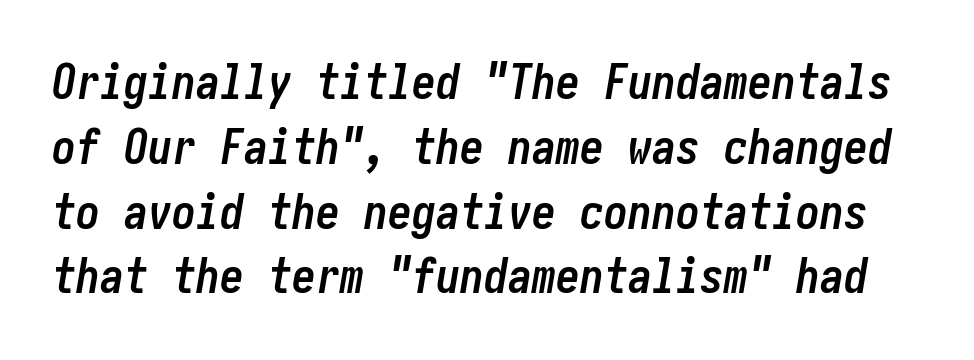
Interline gaps are of average width in this sample. Would a proofreader flag this as italicized? Yes. Heft: maximum for text — a bold. Nobody touched the tracking dial on this one.
